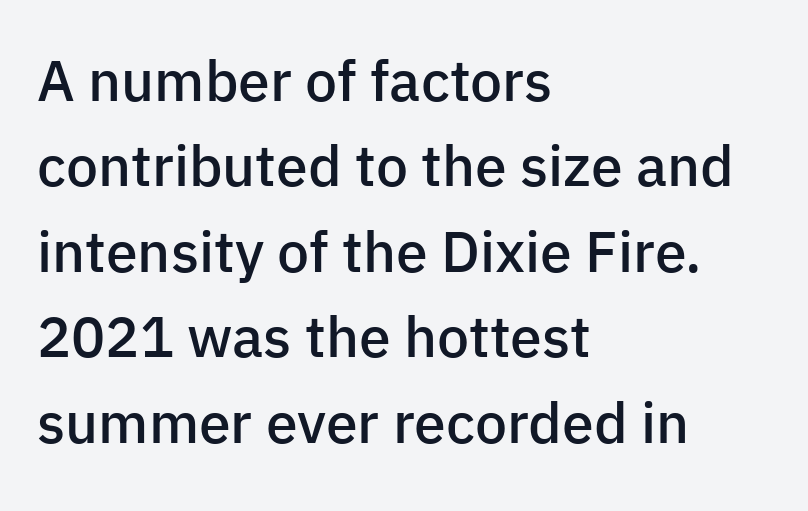
The image shows 57 px semibold sans-serif type, upright; set left-aligned, normal line spacing (1.5x), normal letter spacing, not underlined; low stroke contrast and a medium x-height.
